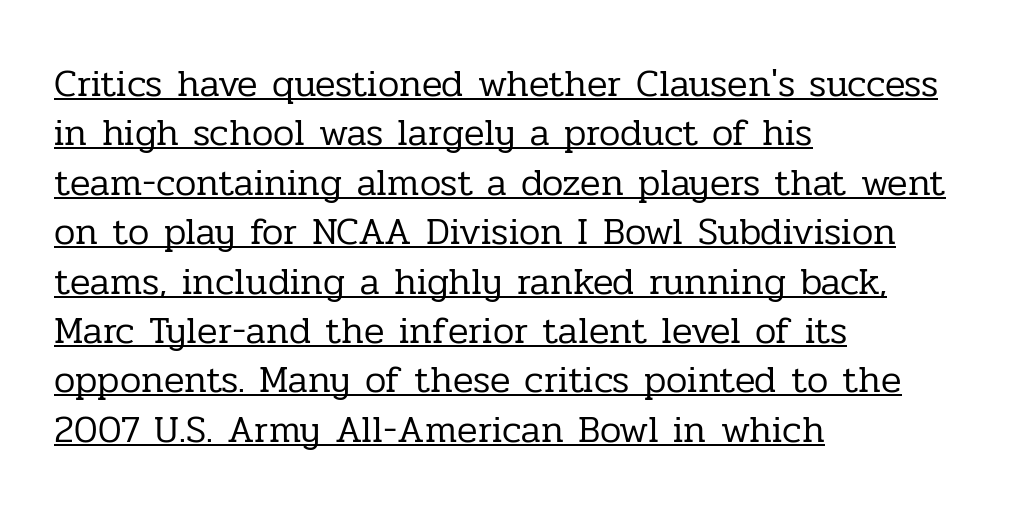
{"serif": "yes", "italic": "no", "bold": "no", "weight": "regular", "width": "normal", "stroke_contrast": "low", "x_height": "medium", "monospaced": "no", "underline": "yes", "align": "left", "line_spacing": "normal", "line_spacing_ratio": 1.3, "letter_spacing": "normal", "letter_spacing_em": 0.0, "glyph_px": 38}
